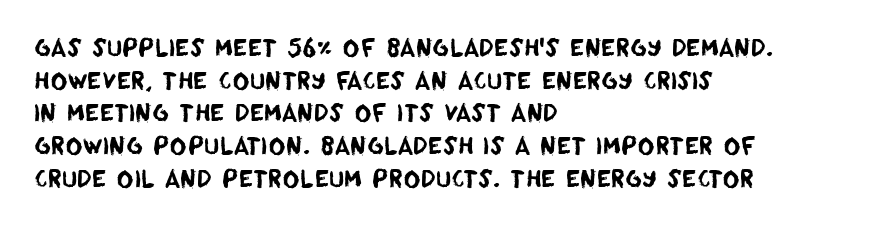
Is the block centered? No — it sits flush against the left margin. Check under the words: just untouched page. What's the leading like? Ordinary, nothing unusual. Inter-character spacing is left at the font's built-in metrics.
